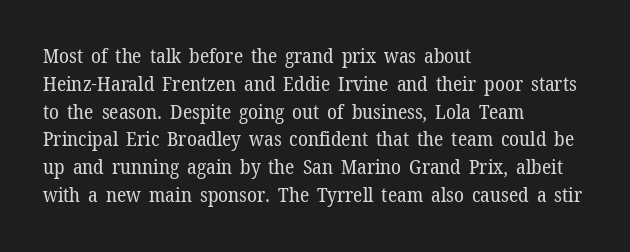
The image shows 20 px text type, upright; set left-aligned, normal line spacing (1.39x), normal letter spacing, not underlined.
